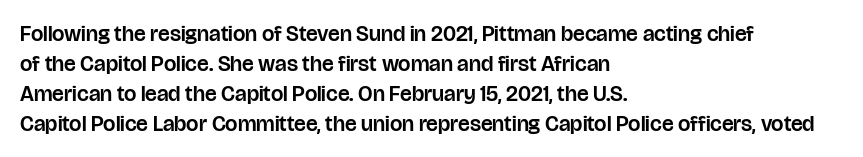
{"italic": "no", "underline": "no", "align": "left", "line_spacing": "normal", "line_spacing_ratio": 1.36, "letter_spacing": "normal", "letter_spacing_em": 0.0, "glyph_px": 22}
